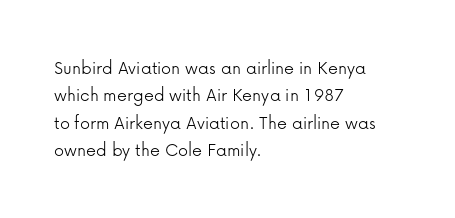
{"italic": "no", "bold": "no", "underline": "no", "align": "left", "line_spacing": "normal", "line_spacing_ratio": 1.37, "letter_spacing": "normal", "letter_spacing_em": 0.0, "glyph_px": 20}
